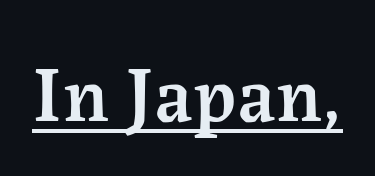
The lettering holds an erect, upright posture throughout. Here the designer chose a conventional face with non-uniform glyph widths. The sample has been set in demibold, a notch under bold. Look at the tracking — it's just the regular setting, nothing added.
